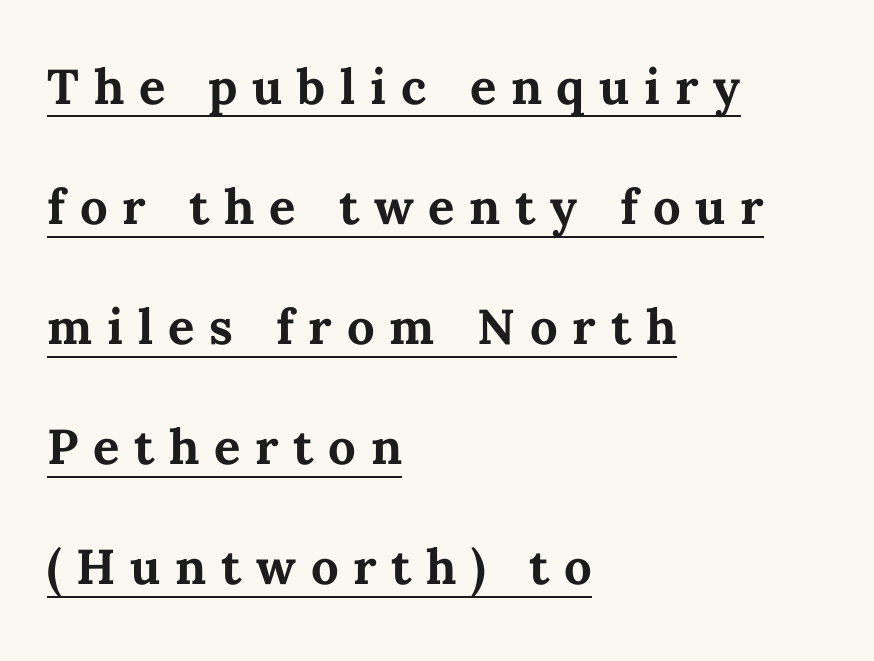
The image shows 49 px bold type, upright; set left-aligned, loose line spacing (2.45x), unusually wide letter spacing (+0.3 em), underlined; medium stroke contrast and a medium x-height.
